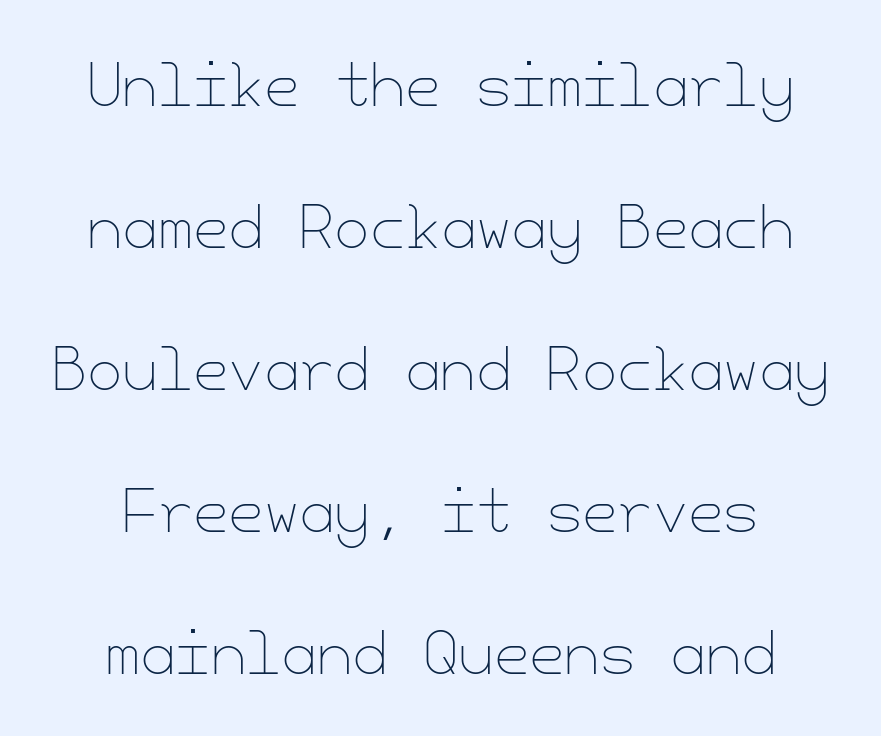
Q: Is the text bold? A: No.
Q: Is the text italic (slanted)? A: No, it is upright.
Q: Is the text underlined? A: No.
Q: How is the paragraph aligned? A: Centered.
Q: Is the spacing between letters normal or unusually wide? A: Normal.
Q: Is the spacing between lines tight, normal or loose? A: Loose.
Q: Width (condensed, normal, or wide)? A: Normal.
Q: Stroke contrast? A: Low.
Q: x-height? A: Small.
